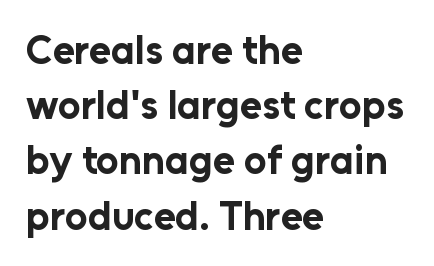
What weight is shown? A full bold with thick strokes. Type style note: lacks serifs. Short note: letters normally spaced. The specimen reads as upright at a glance. In terms of leading, this rendering sits right in the middle. Casual observation: everything's shoved over to the left.
